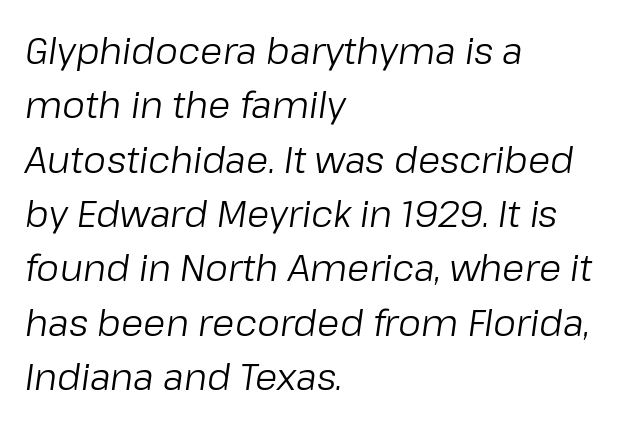
Q: Is the text bold? A: No.
Q: Is the text italic (slanted)? A: Yes, it leans right by about 8 degrees.
Q: Is the text underlined? A: No.
Q: How is the paragraph aligned? A: Left-aligned.
Q: Is the spacing between letters normal or unusually wide? A: Normal.
Q: Is the spacing between lines tight, normal or loose? A: Normal.
Q: Width (condensed, normal, or wide)? A: Normal.
Q: Stroke contrast? A: Low.
Q: x-height? A: Medium.
Q: Monospaced? A: No.
